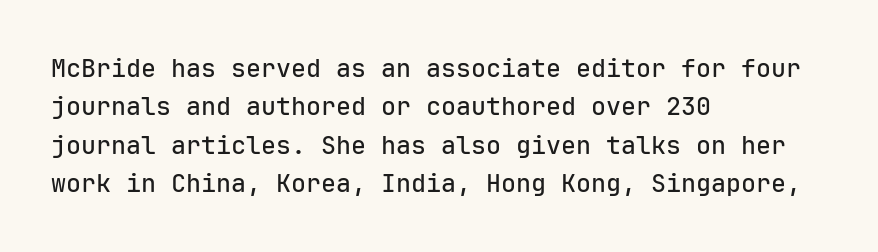
These lines stack with their left ends in a neat column. This is the regular roman posture of the typeface. Leading matches the norm, producing a regular column. No extra tracking has been applied to these lines. Type without underlining.
